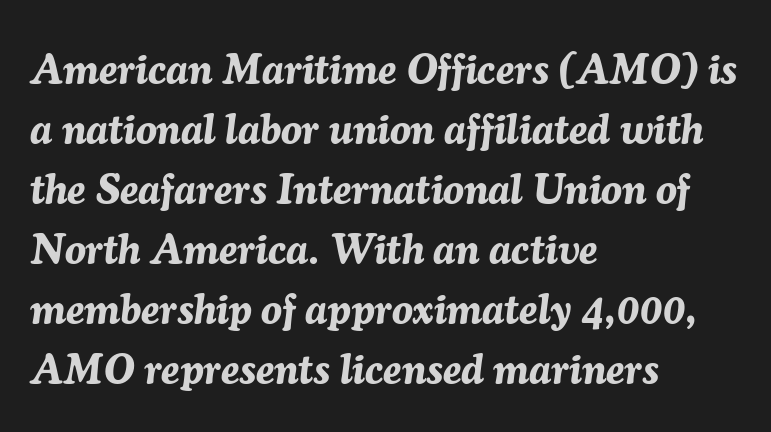
Q: Is the text bold? A: Yes.
Q: Is the text italic (slanted)? A: Yes, it leans right by about 7 degrees.
Q: Is the text underlined? A: No.
Q: How is the paragraph aligned? A: Left-aligned.
Q: Is the spacing between letters normal or unusually wide? A: Normal.
Q: Is the spacing between lines tight, normal or loose? A: Normal.
Q: Width (condensed, normal, or wide)? A: Normal.
Q: Stroke contrast? A: Medium.
Q: x-height? A: Medium.
Q: Monospaced? A: No.
